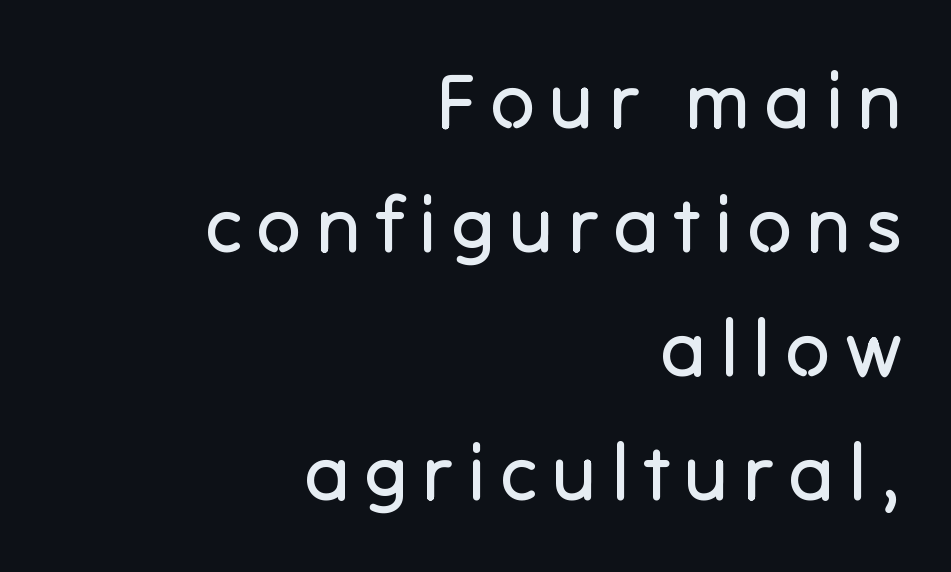
The image shows 79 px regular-weight sans-serif type, upright; set right-aligned, normal line spacing (1.57x), not underlined; low stroke contrast and a medium x-height.
